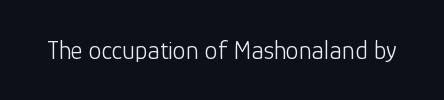
A roman cut, with each character standing at attention. Decoration check: the copy has no underline. The gaps between neighbouring characters are ordinary and unremarkable. Bold? No — there's no thickening of the strokes.
